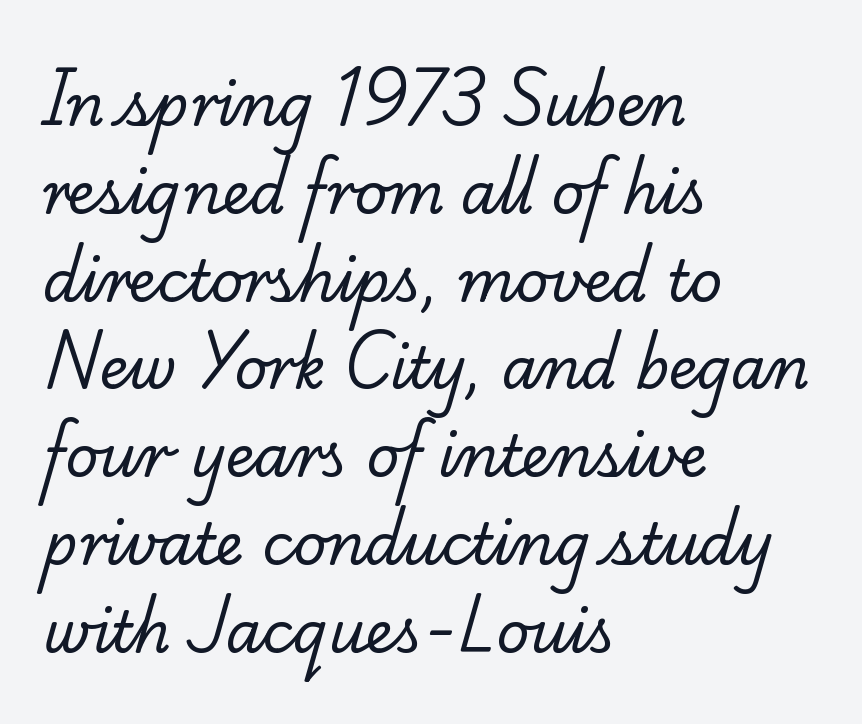
Q: Is the text bold? A: No.
Q: Is the text underlined? A: No.
Q: How is the paragraph aligned? A: Left-aligned.
Q: Is the spacing between letters normal or unusually wide? A: Normal.
Q: Is the spacing between lines tight, normal or loose? A: Normal.
Q: Width (condensed, normal, or wide)? A: Normal.
Q: Stroke contrast? A: Low.
Q: x-height? A: Small.
Q: Monospaced? A: No.
